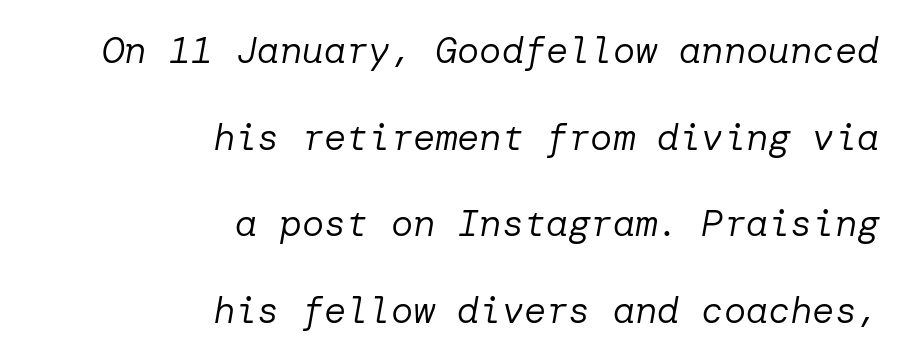
Is the block centered? No — it sits flush against the right margin. The foot of each line stays bare and open. On a weight scale, this lands at 450 or below. Designer's note — italics engaged.
